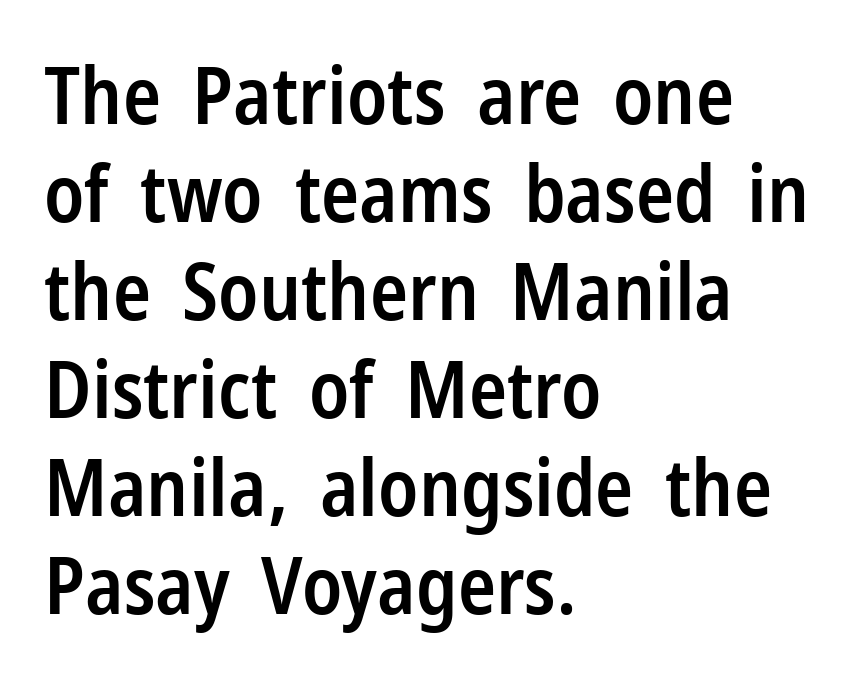
The image shows 79 px semibold, condensed sans-serif type, upright; set left-aligned, line spacing 1.24x, normal letter spacing, not underlined; low stroke contrast and a medium x-height.
